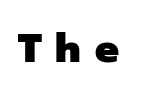
{"serif": "no", "italic": "no", "bold": "yes", "weight": "heavy", "width": "normal", "stroke_contrast": "low", "x_height": "medium", "monospaced": "no", "underline": "no", "letter_spacing": "wide", "letter_spacing_em": 0.34, "glyph_px": 40}
